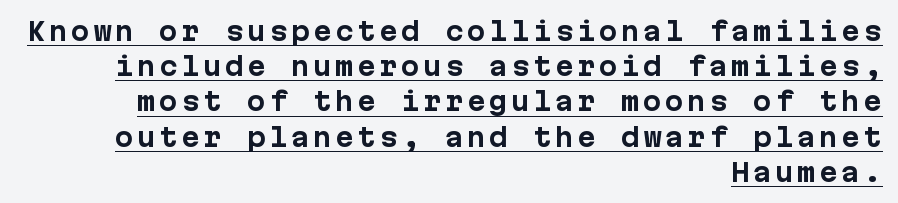
The string is rendered with underlining switched on. Unlike italic type, these characters show no tilt at all. Alignment: flush right. A dark, heavy texture on the line: the type is bold.
